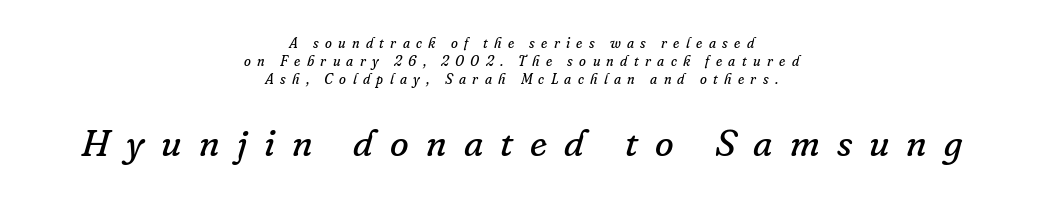
The image shows 38 px regular-weight serif type, italic (leaning right); set centered, normal line spacing (1.27x), unusually wide letter spacing (+0.45 em), not underlined; the second (bottom) block is 2.71x larger; low stroke contrast and a small x-height.
